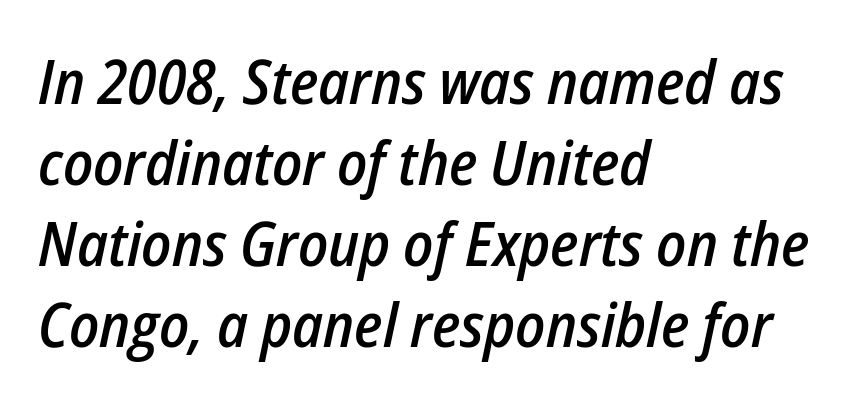
{"italic": "yes", "lean": "right", "slant_degrees": 12, "bold": "semi", "weight": "semibold", "width": "condensed", "stroke_contrast": "low", "x_height": "medium", "monospaced": "no", "underline": "no", "align": "left", "line_spacing": "normal", "line_spacing_ratio": 1.33, "letter_spacing": "normal", "letter_spacing_em": 0.0, "glyph_px": 61}
